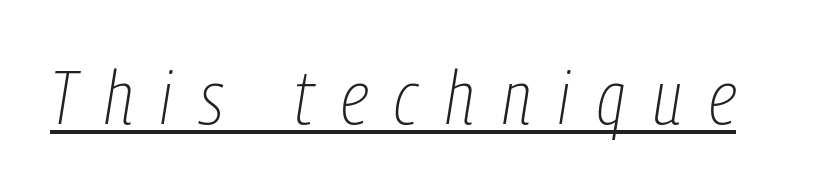
{"italic": "yes", "lean": "right", "slant_degrees": 9, "bold": "no", "weight": "thin", "width": "condensed", "stroke_contrast": "low", "x_height": "medium", "monospaced": "no", "underline": "yes", "letter_spacing": "wide", "letter_spacing_em": 0.36, "glyph_px": 76}
